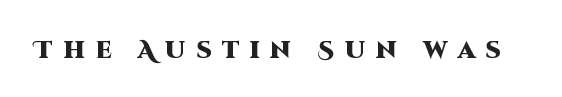
Caption: bold face, heavy strokes. This is roman type, the default non-slanted kind. What stands out about the letter spacing? Its width — letters are far apart. Type without underlining.
